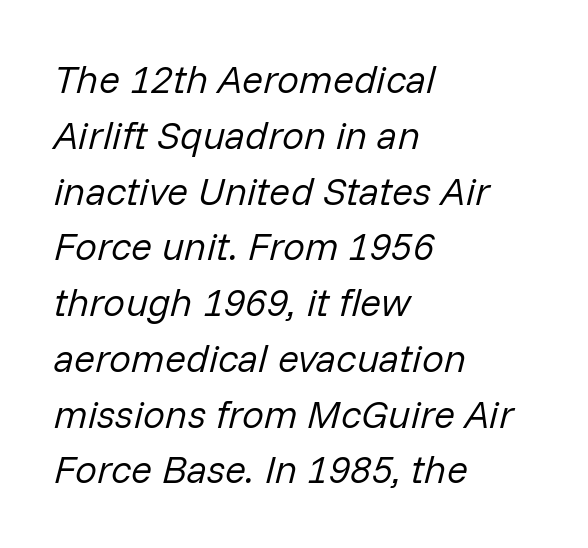
The area under the type is left untouched. Look at the tracking — it's just the regular setting, nothing added. Nothing heavy about these letters — not bold at all. These lines are set flush left with a ragged right edge.
